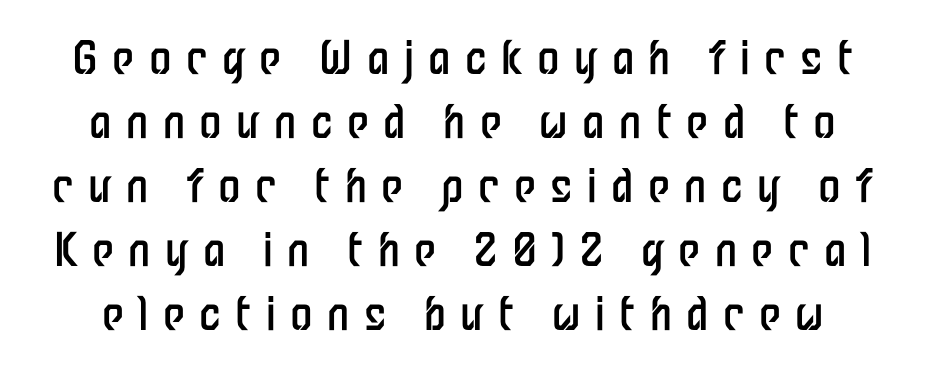
Q: Is the text bold? A: No.
Q: Is the text italic (slanted)? A: No, it is upright.
Q: Is the typeface a serif or a sans-serif typeface? A: Sans-serif.
Q: Is the text underlined? A: No.
Q: Is the spacing between letters normal or unusually wide? A: Unusually wide.
Q: Is the spacing between lines tight, normal or loose? A: Normal.
Q: Width (condensed, normal, or wide)? A: Condensed.
Q: Stroke contrast? A: Low.
Q: x-height? A: Medium.
Q: Monospaced? A: No.
